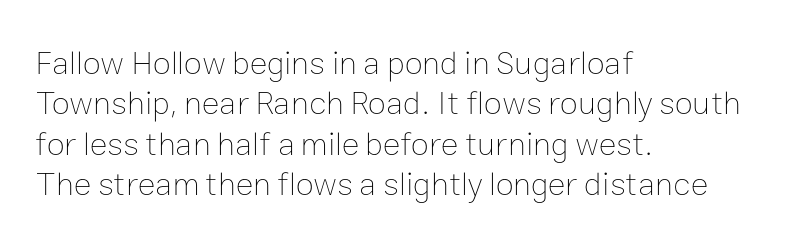
Here the designer chose a conventional face with non-uniform glyph widths. Line beginnings align vertically; line endings do not. The font sits on the lighter half of the weight spectrum, regular included. Nope, not italic — everything's standing straight. The passage shown has conventional tracking throughout. Clear beneath every line of the passage.
